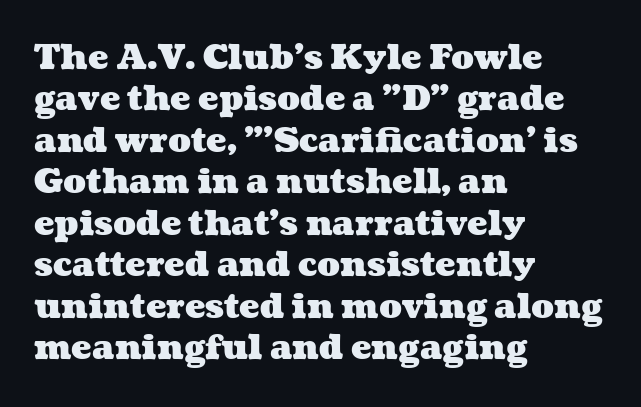
Standard letterfit; no display-style spreading of the glyphs. A bare baseline throughout the passage. One-word summary of the alignment: left. Spacing verdict: proportional, widths tailored to each character. Summary of weight: heavy, a full bold.
